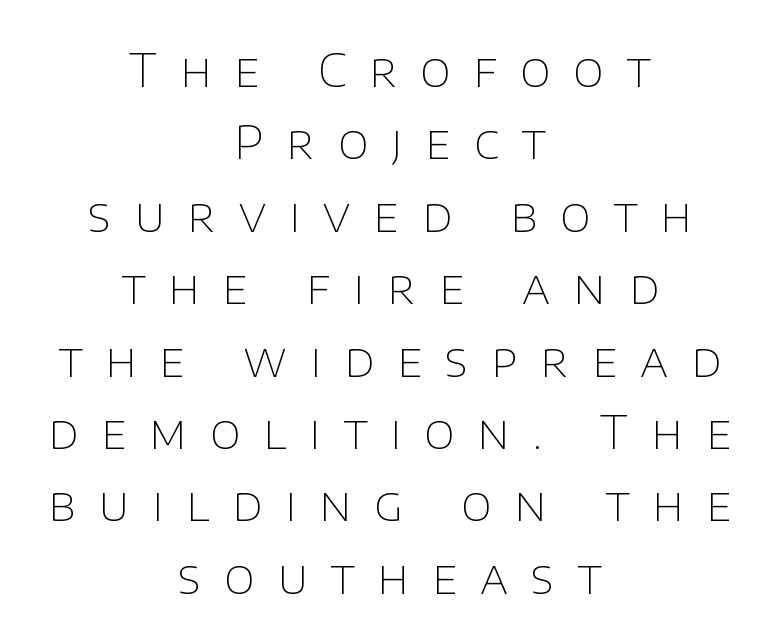
Q: Is the text bold? A: No.
Q: Is the text italic (slanted)? A: No, it is upright.
Q: Is the typeface a serif or a sans-serif typeface? A: Sans-serif.
Q: Is the text underlined? A: No.
Q: How is the paragraph aligned? A: Centered.
Q: Is the spacing between letters normal or unusually wide? A: Unusually wide.
Q: Is the spacing between lines tight, normal or loose? A: Normal.
Q: Width (condensed, normal, or wide)? A: Normal.
Q: Stroke contrast? A: Low.
Q: x-height? A: Large.
Q: Monospaced? A: No.
